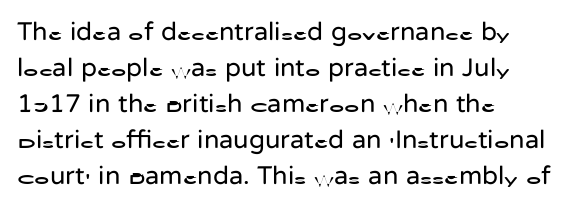
The image shows 26 px text type, upright; set left-aligned, normal line spacing (1.38x), normal letter spacing, not underlined.
